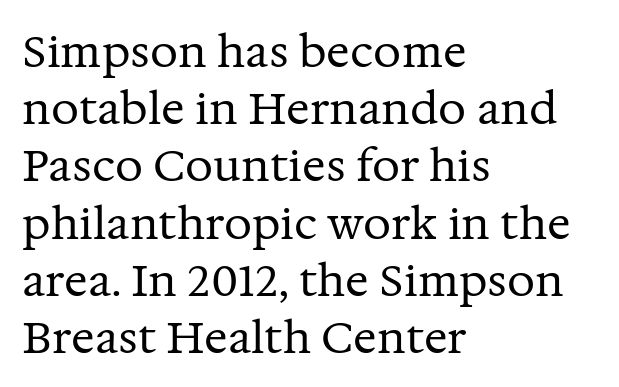
The image shows 44 px regular-weight serif type, upright; set left-aligned, normal line spacing (1.3x), normal letter spacing, not underlined; medium stroke contrast and a medium x-height.
